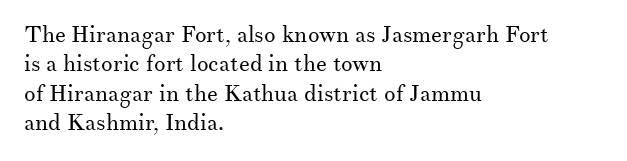
It's the straight-up-and-down kind of type. The face used here is rendered with its standard letterfit. The setting favours the left margin, as ordinary paragraphs usually do. This is not heavy type; no bold has been used. Interline gaps are of average width in this sample.
